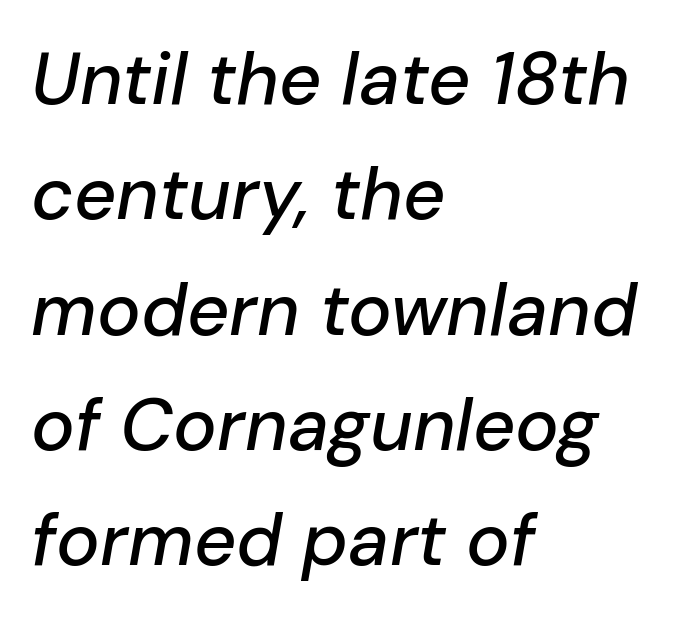
Visually the block forms a straight wall on the left and a jagged coastline on the right. Here the designer chose a conventional face with non-uniform glyph widths. Check the space under the baseline: it is left empty. No extra tracking has been applied to these lines.
